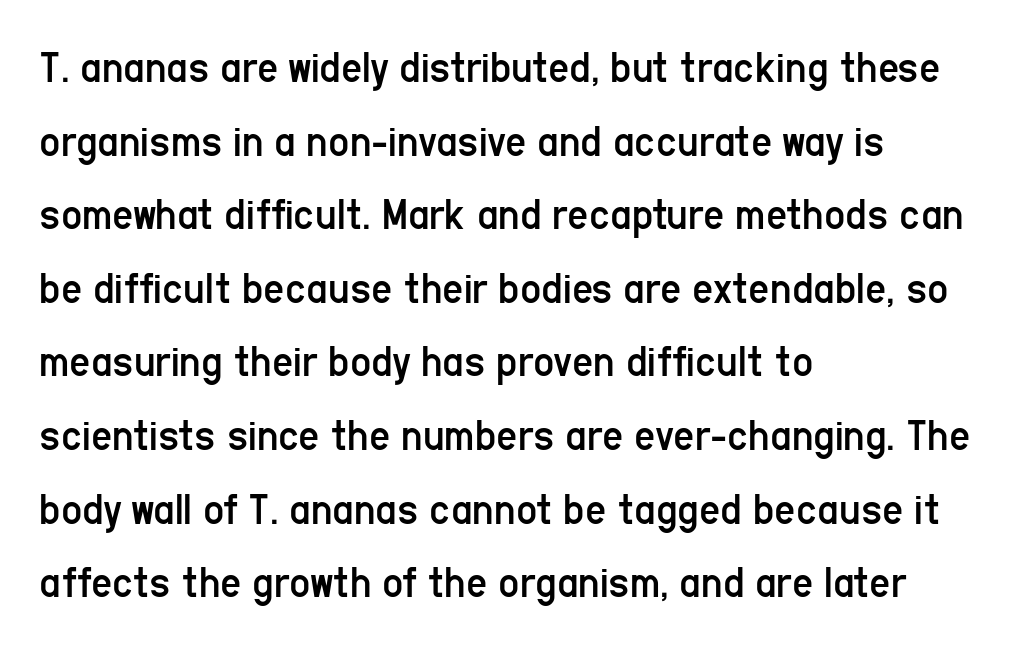
Q: Is the text bold? A: No.
Q: Is the text italic (slanted)? A: No, it is upright.
Q: Is the typeface a serif or a sans-serif typeface? A: Sans-serif.
Q: Is the text underlined? A: No.
Q: How is the paragraph aligned? A: Left-aligned.
Q: Is the spacing between letters normal or unusually wide? A: Normal.
Q: Is the spacing between lines tight, normal or loose? A: Normal.
Q: Width (condensed, normal, or wide)? A: Condensed.
Q: Stroke contrast? A: Low.
Q: x-height? A: Medium.
Q: Monospaced? A: No.
